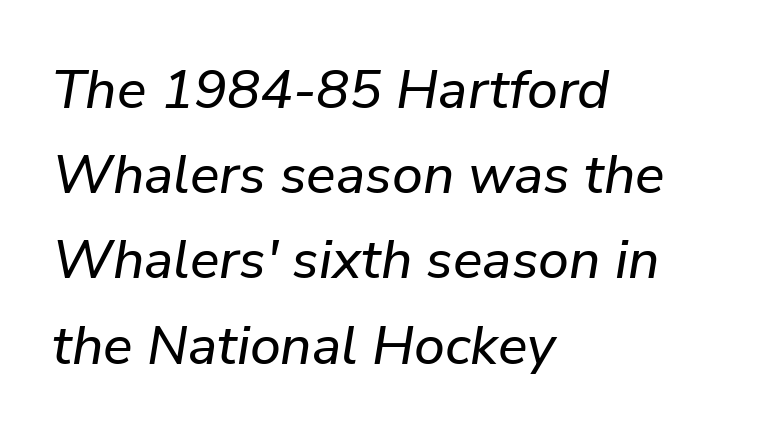
Q: Is the text italic (slanted)? A: Yes, it leans right by about 9 degrees.
Q: Is the text underlined? A: No.
Q: How is the paragraph aligned? A: Left-aligned.
Q: Is the spacing between letters normal or unusually wide? A: Normal.
Q: Is the spacing between lines tight, normal or loose? A: Normal.
Q: Width (condensed, normal, or wide)? A: Normal.
Q: Stroke contrast? A: Low.
Q: x-height? A: Medium.
Q: Monospaced? A: No.
